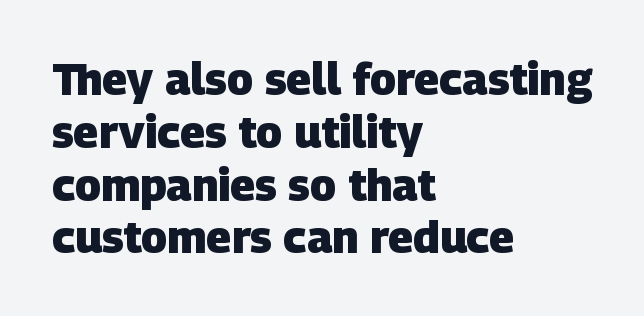
The lines are quadded left. Summary of weight: heavy, a full bold. Looks like regular typesetting: each glyph gets only the width it needs. You can tell from the bare stems that sans-serif type was used.
